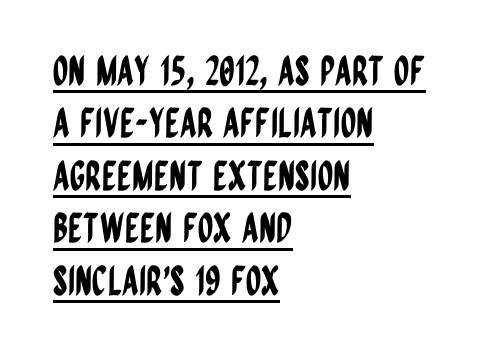
Every row of glyphs begins at an identical x-position on the left. The sample's only ornament is a line tracing under the words. Honestly, the row spacing looks completely unremarkable. Compared with typical body copy, the letter spacing here is the same.
